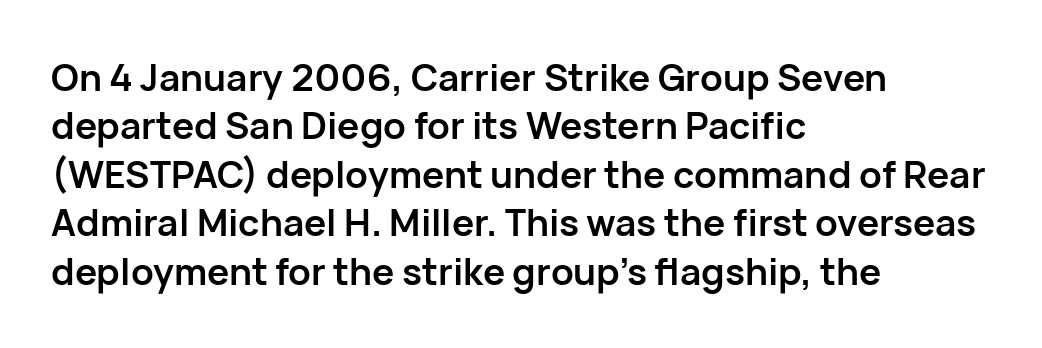
Q: Is the text bold? A: Yes.
Q: Is the text italic (slanted)? A: No, it is upright.
Q: Is the typeface a serif or a sans-serif typeface? A: Sans-serif.
Q: Is the text underlined? A: No.
Q: How is the paragraph aligned? A: Left-aligned.
Q: Is the spacing between letters normal or unusually wide? A: Normal.
Q: Is the spacing between lines tight, normal or loose? A: Normal.
Q: Width (condensed, normal, or wide)? A: Normal.
Q: Stroke contrast? A: Low.
Q: x-height? A: Medium.
Q: Monospaced? A: No.
